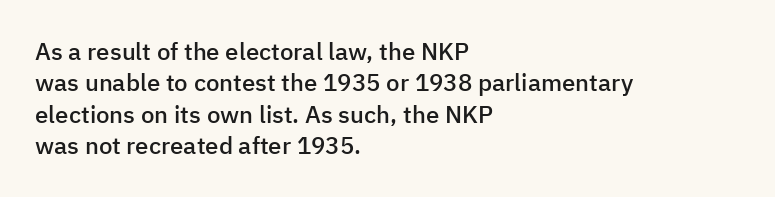
{"italic": "no", "bold": "semi", "underline": "no", "align": "left", "line_spacing": "normal", "line_spacing_ratio": 1.31, "letter_spacing": "normal", "letter_spacing_em": 0.0, "glyph_px": 24}
